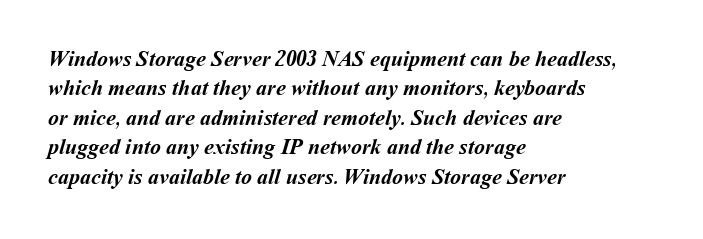
The passage shown has conventional tracking throughout. Bare-footed words on every line. These lines are set flush left with a ragged right edge. A normal amount of white space separates one row of letters from the next. Summary of weight: heavy, a full bold.
